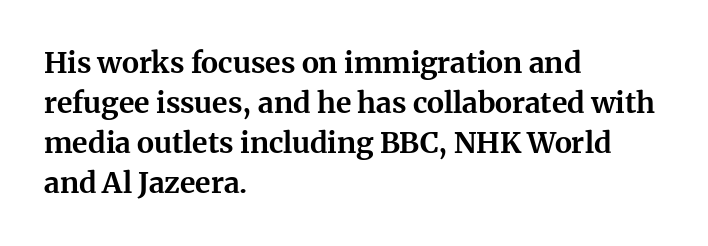
{"serif": "yes", "italic": "no", "bold": "yes", "weight": "bold", "width": "normal", "stroke_contrast": "medium", "x_height": "medium", "monospaced": "no", "underline": "no", "align": "left", "line_spacing": "normal", "line_spacing_ratio": 1.38, "letter_spacing": "normal", "letter_spacing_em": 0.0, "glyph_px": 29}
